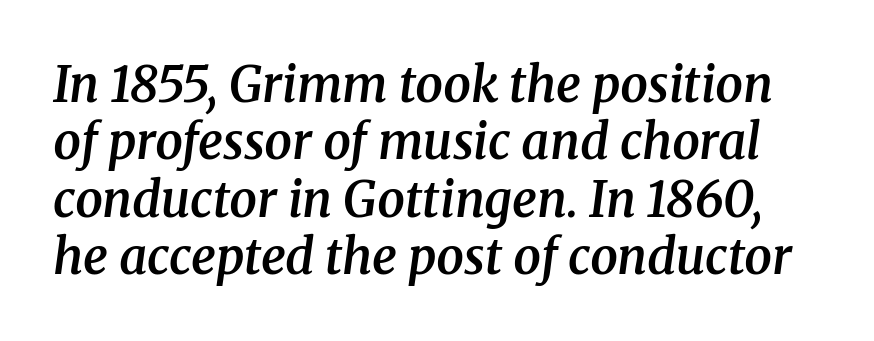
Q: Is the text bold? A: Semi-bold.
Q: Is the text italic (slanted)? A: Yes, it leans right by about 8 degrees.
Q: Is the typeface a serif or a sans-serif typeface? A: Serif.
Q: Is the text underlined? A: No.
Q: Is the spacing between letters normal or unusually wide? A: Normal.
Q: Width (condensed, normal, or wide)? A: Normal.
Q: Stroke contrast? A: Medium.
Q: x-height? A: Medium.
Q: Monospaced? A: No.
